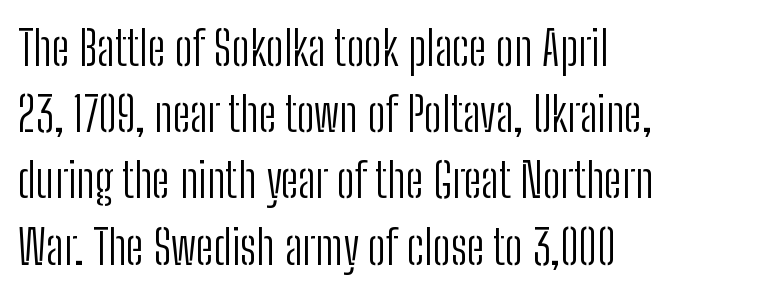
Q: Is the text bold? A: No.
Q: Is the text italic (slanted)? A: No, it is upright.
Q: Is the typeface a serif or a sans-serif typeface? A: Sans-serif.
Q: Is the text underlined? A: No.
Q: How is the paragraph aligned? A: Left-aligned.
Q: Is the spacing between letters normal or unusually wide? A: Normal.
Q: Is the spacing between lines tight, normal or loose? A: Normal.
Q: Width (condensed, normal, or wide)? A: Condensed.
Q: Stroke contrast? A: Low.
Q: x-height? A: Medium.
Q: Monospaced? A: No.
